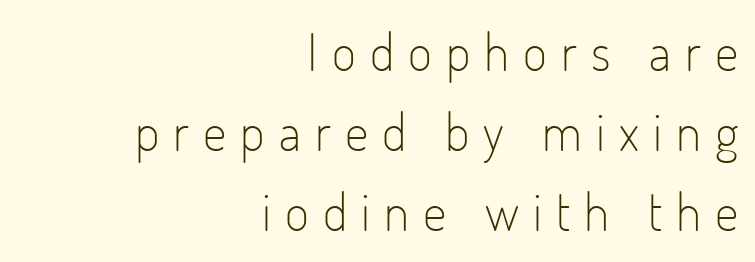
Regarding leading, the lines here are spaced in the standard way. Has an underline been added? It has not. The letters stand upright; this is a roman face. Looks like regular typesetting: each glyph gets only the width it needs. The letters carry no serifs — their stems end cleanly without finishing strokes. A quiet, ordinary-to-light weight characterises the typeface.
